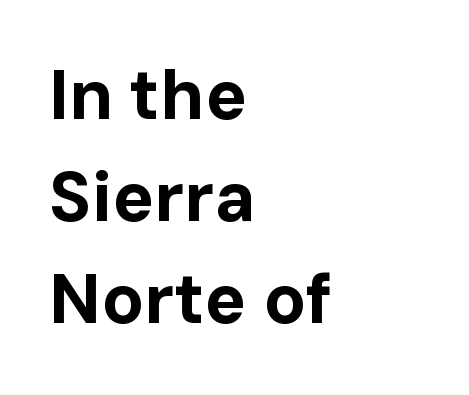
The image shows 70 px bold sans-serif type, upright; set left-aligned, normal line spacing (1.46x), normal letter spacing, not underlined; low stroke contrast and a medium x-height.
